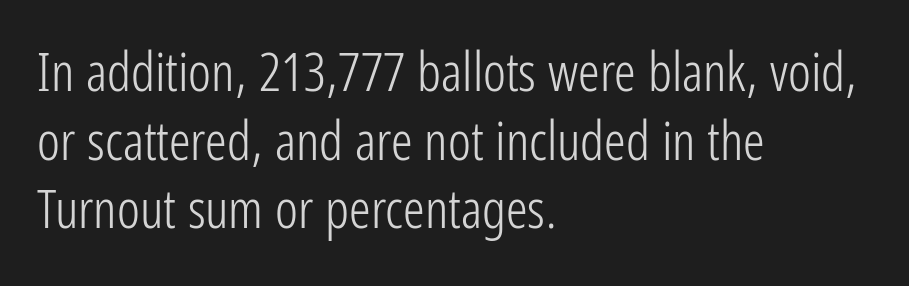
{"serif": "no", "italic": "no", "bold": "no", "weight": "light", "width": "condensed", "stroke_contrast": "low", "x_height": "medium", "monospaced": "no", "underline": "no", "align": "left", "line_spacing": "normal", "line_spacing_ratio": 1.27, "letter_spacing": "normal", "letter_spacing_em": 0.0, "glyph_px": 54}
